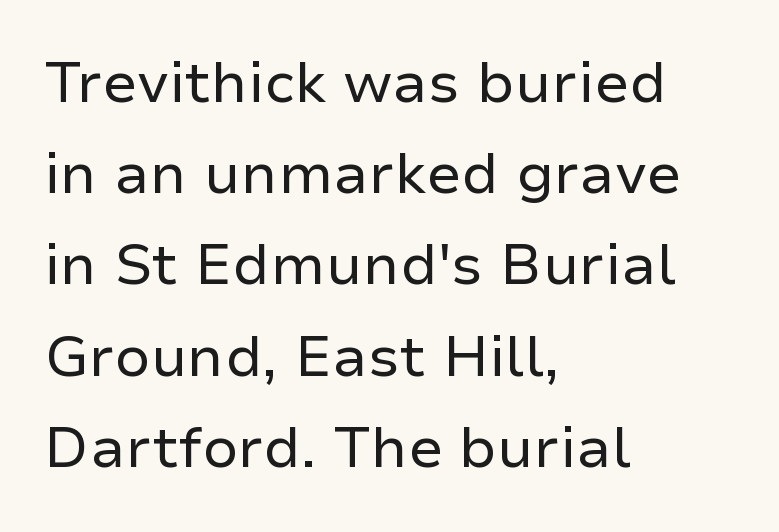
The image shows 57 px regular-weight sans-serif type, upright; set left-aligned, normal line spacing (1.6x), normal letter spacing, not underlined; low stroke contrast and a medium x-height.
